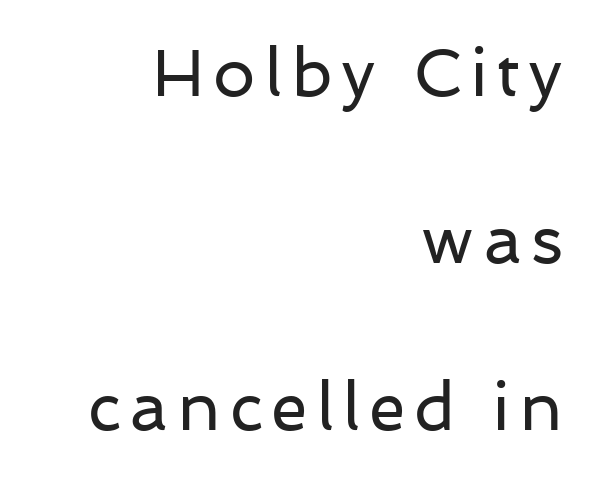
{"serif": "no", "italic": "no", "bold": "no", "weight": "regular", "width": "normal", "stroke_contrast": "low", "x_height": "medium", "monospaced": "no", "underline": "no", "align": "right", "line_spacing": "loose", "line_spacing_ratio": 2.49, "glyph_px": 67}
